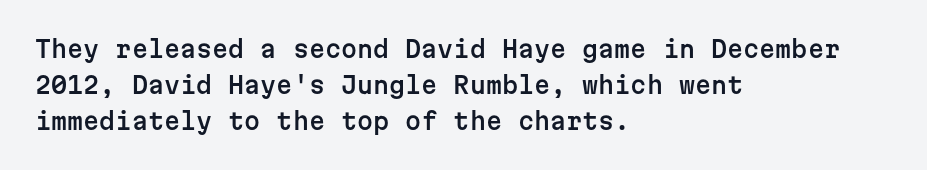
The image shows 23 px text type, upright; set left-aligned, normal line spacing (1.56x), normal letter spacing, not underlined.
